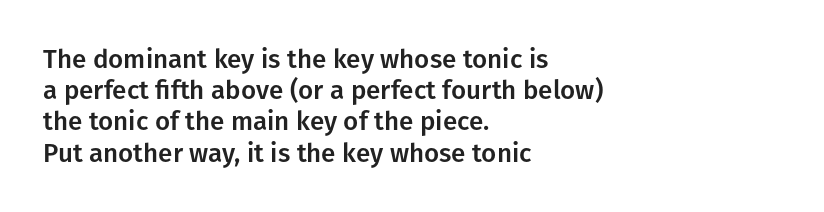
{"italic": "no", "underline": "no", "align": "left", "line_spacing_ratio": 1.2, "letter_spacing": "normal", "letter_spacing_em": 0.0, "glyph_px": 26}
